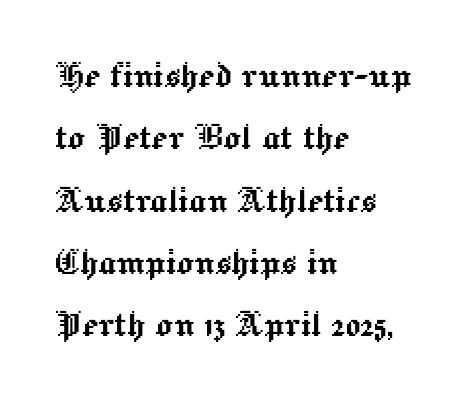
The image shows 43 px text type, upright; set left-aligned, normal line spacing (1.45x), normal letter spacing, not underlined; a medium x-height.
